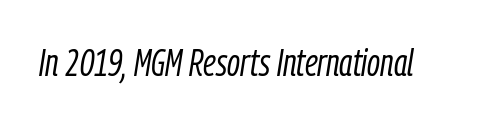
The image shows 38 px light, condensed type, italic (leaning right); set normal letter spacing, not underlined; low stroke contrast and a medium x-height.
